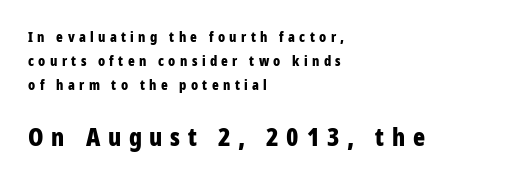
The image shows 25 px bold type, upright; set left-aligned, line spacing 1.73x, unusually wide letter spacing (+0.31 em), not underlined; the second (bottom) block is 1.79x larger.
